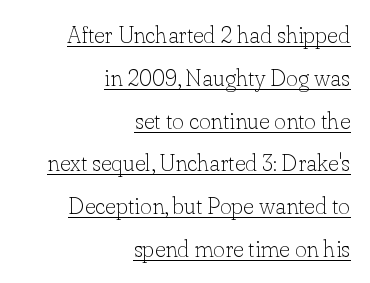
Q: Is the text bold? A: No.
Q: Is the text italic (slanted)? A: No, it is upright.
Q: Is the text underlined? A: Yes.
Q: How is the paragraph aligned? A: Right-aligned.
Q: Is the spacing between letters normal or unusually wide? A: Normal.
